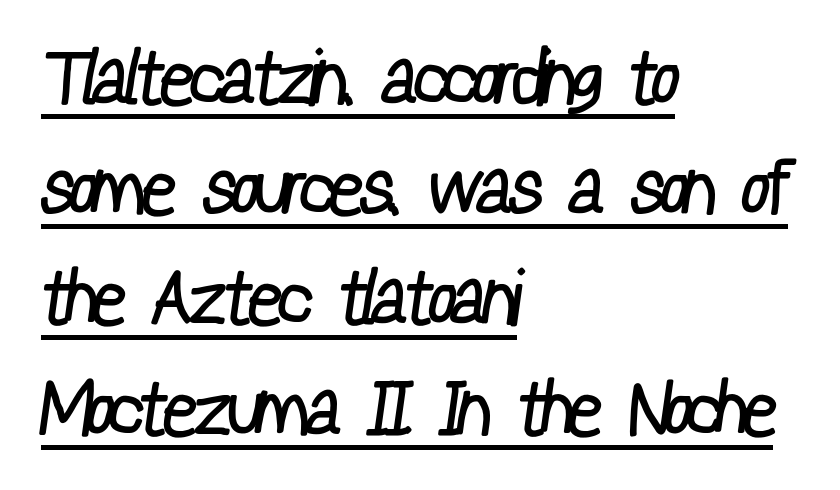
The image shows 76 px regular-weight, condensed sans-serif type; set left-aligned, normal line spacing (1.45x), normal letter spacing, underlined; low stroke contrast and a medium x-height.
